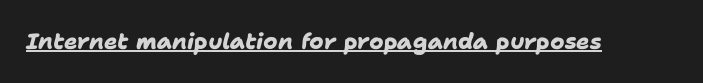
The image shows 22 px bold type; set normal letter spacing, underlined.
